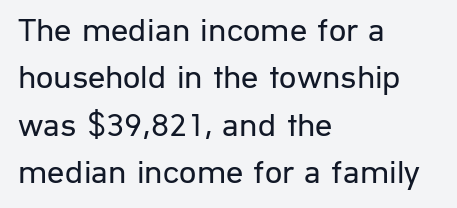
{"serif": "no", "italic": "no", "bold": "no", "weight": "regular", "width": "normal", "stroke_contrast": "low", "x_height": "medium", "monospaced": "no", "underline": "no", "align": "left", "line_spacing": "normal", "line_spacing_ratio": 1.39, "letter_spacing": "normal", "letter_spacing_em": 0.0, "glyph_px": 34}
